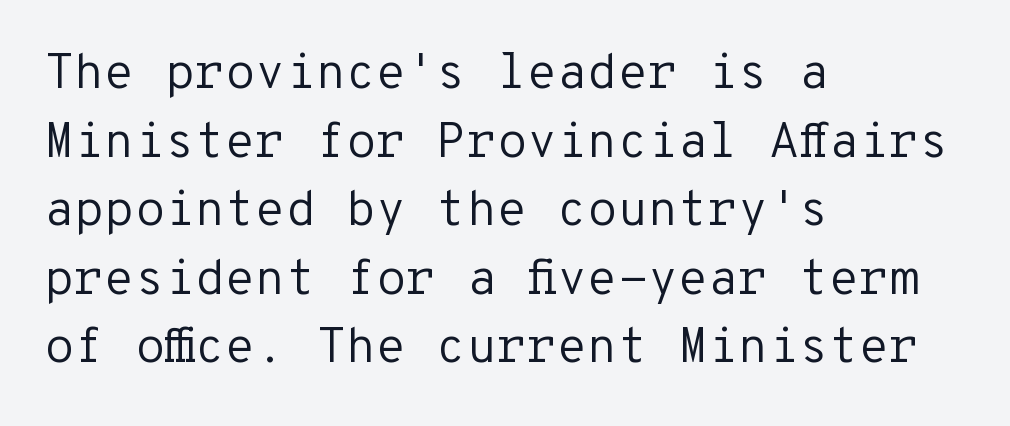
Is this a fixed-width face? Yes — each glyph sits in an identical cell. Caption: multi-line text, flush left, ragged right. Horizontal bands of white between lines are of average thickness. The font sits on the lighter half of the weight spectrum, regular included. The lettering stays uniformly vertical, giving the passage a roman look. You could call the tracking neutral — neither tight nor loose.
